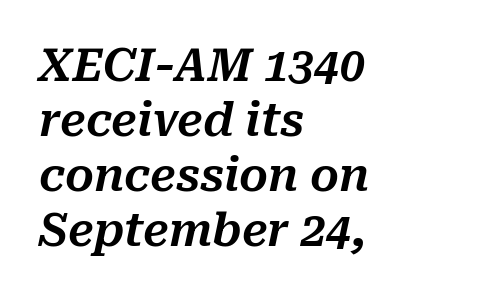
Character widths vary here, with narrow letters taking less room than wide ones. The face used here is rendered with its standard letterfit. Has an underline been added? It has not. Slant detected: the letters are inclined. The rag falls on the right side of this text block.
